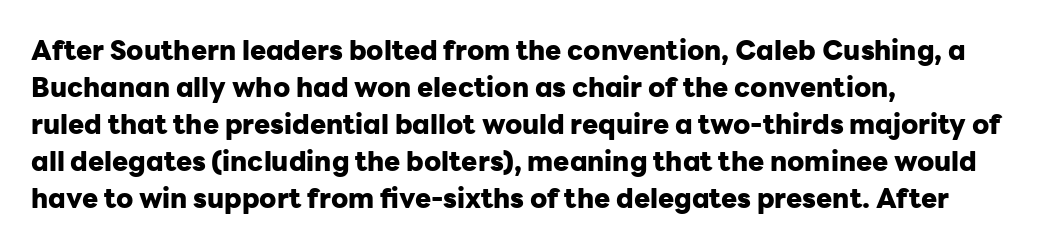
Every character sits straight up, as roman type does. Words appear dense and cohesive because spacing is normal. On the weight axis this lands at bold, roughly 700. In terms of leading, this rendering sits right in the middle.
